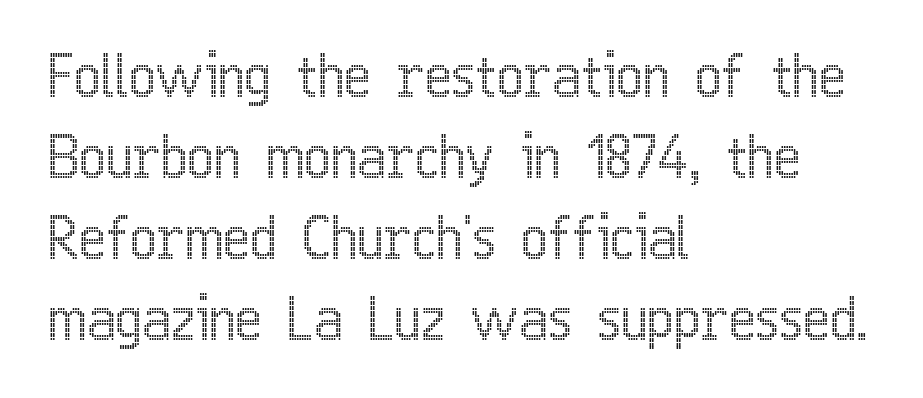
Successive baselines arrive at the customary interval. Letter spacing: default. These lines are rendered in a variable-pitch font. Every row of glyphs begins at an identical x-position on the left. Anything drawn beneath the words? Only blank space.
